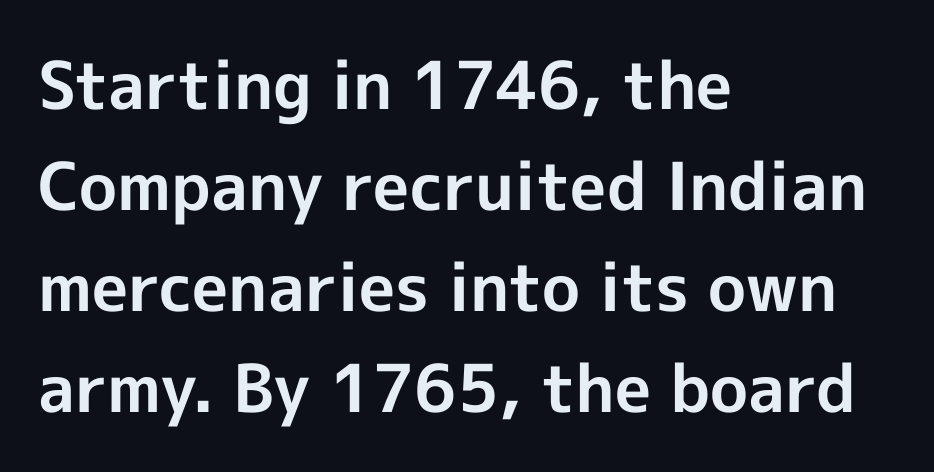
The image shows 66 px bold sans-serif type, upright; set left-aligned, normal line spacing (1.53x), normal letter spacing, not underlined; a medium x-height.
